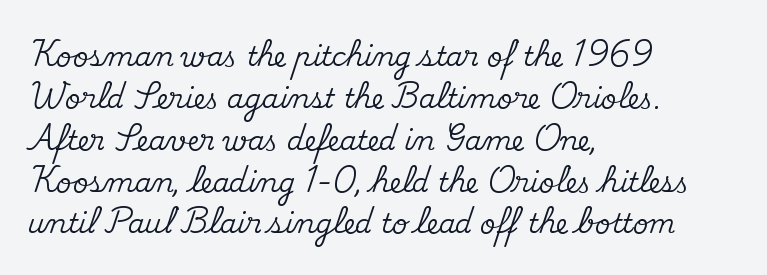
The image shows 27 px text type; set left-aligned, normal line spacing (1.55x), normal letter spacing, not underlined.
